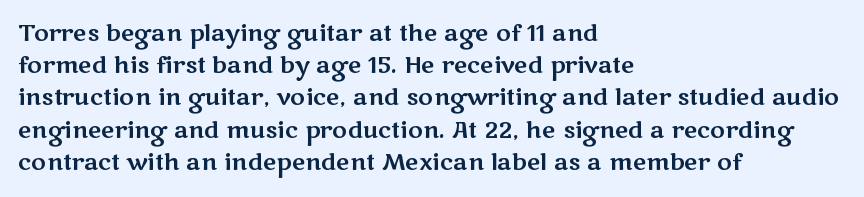
The image shows 23 px text type, upright; set left-aligned, normal line spacing (1.4x), normal letter spacing, not underlined.
